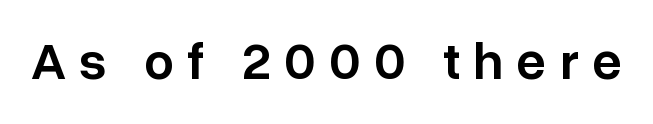
{"serif": "no", "italic": "no", "bold": "semi", "weight": "semibold", "width": "normal", "stroke_contrast": "low", "x_height": "medium", "monospaced": "no", "underline": "no", "letter_spacing": "wide", "letter_spacing_em": 0.25, "glyph_px": 53}
